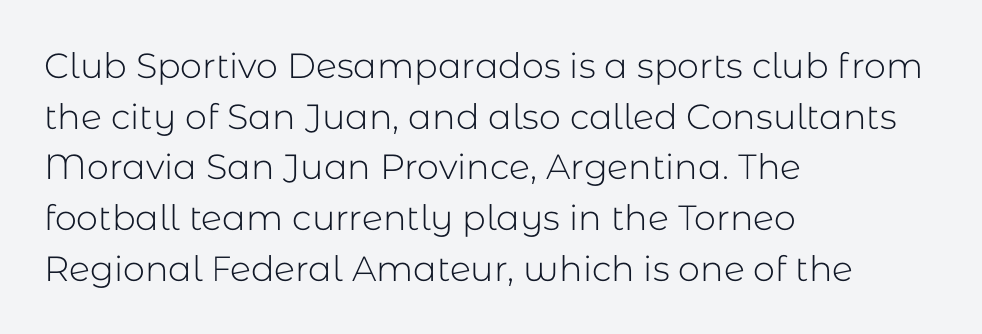
{"serif": "no", "italic": "no", "bold": "no", "weight": "light", "width": "normal", "stroke_contrast": "low", "x_height": "medium", "monospaced": "no", "underline": "no", "align": "left", "line_spacing": "normal", "line_spacing_ratio": 1.45, "letter_spacing": "normal", "letter_spacing_em": 0.0, "glyph_px": 35}
